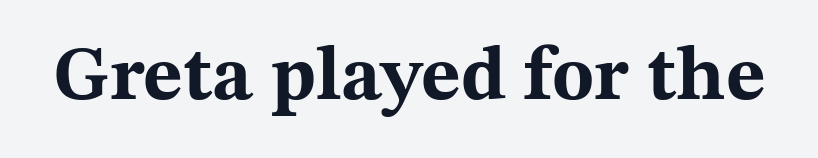
{"serif": "yes", "italic": "no", "bold": "yes", "weight": "bold", "width": "wide", "stroke_contrast": "medium", "x_height": "medium", "monospaced": "no", "underline": "no", "letter_spacing": "normal", "letter_spacing_em": 0.0, "glyph_px": 77}
